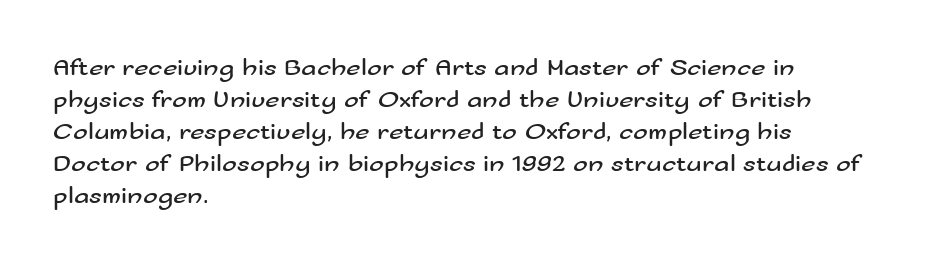
Glance below the letters and you will spot only blank space. The weight tops out at a normal text grade. Teacher's note: observe the even left margin — that is flush-left alignment. Interline gaps are of average width in this sample. In terms of posture, this sample is upright.
